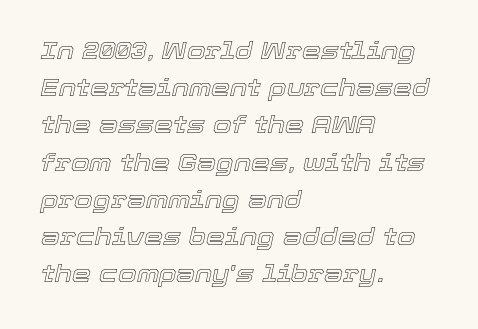
Is there much room between lines? A standard amount, neither cramped nor airy. The gap between lines stays unmarked. Each word holds together tightly as a unit, with standard inter-letter gaps. This is oblique type, the kind used for emphasis or titles.
